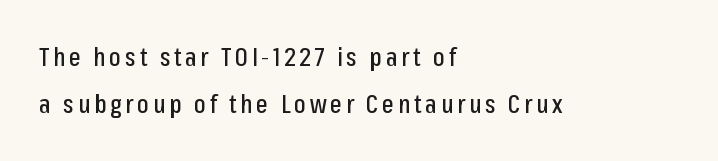
Q: Is the text italic (slanted)? A: No, it is upright.
Q: Is the text underlined? A: No.
Q: How is the paragraph aligned? A: Left-aligned.
